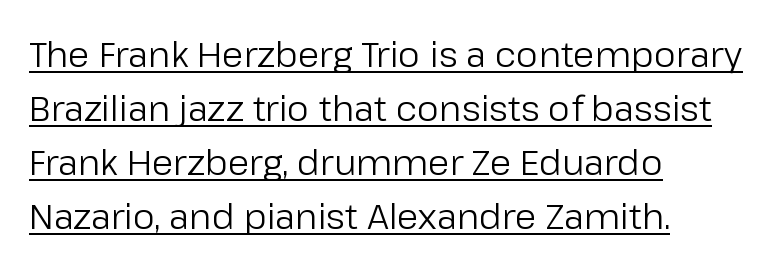
Here the designer chose a conventional face with non-uniform glyph widths. The face used here is rendered with its standard letterfit. If you drew a line through each stem, it would be perfectly vertical. Line beginnings align vertically; line endings do not. Weight class: somewhere from thin through regular. Grotesque or geometric, the face here clearly has no serifs.
